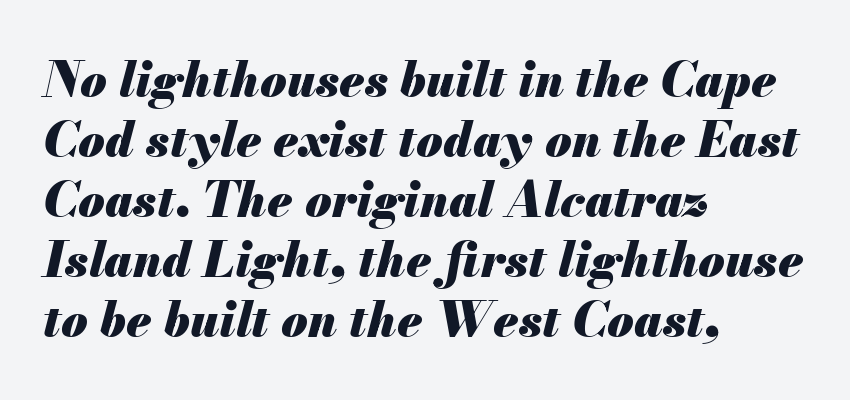
Q: Is the text bold? A: Yes.
Q: Is the text italic (slanted)? A: Yes, it leans right by about 13 degrees.
Q: Is the text underlined? A: No.
Q: How is the paragraph aligned? A: Left-aligned.
Q: Is the spacing between letters normal or unusually wide? A: Normal.
Q: Is the spacing between lines tight, normal or loose? A: Normal.
Q: Width (condensed, normal, or wide)? A: Normal.
Q: Stroke contrast? A: Medium.
Q: x-height? A: Small.
Q: Monospaced? A: No.
